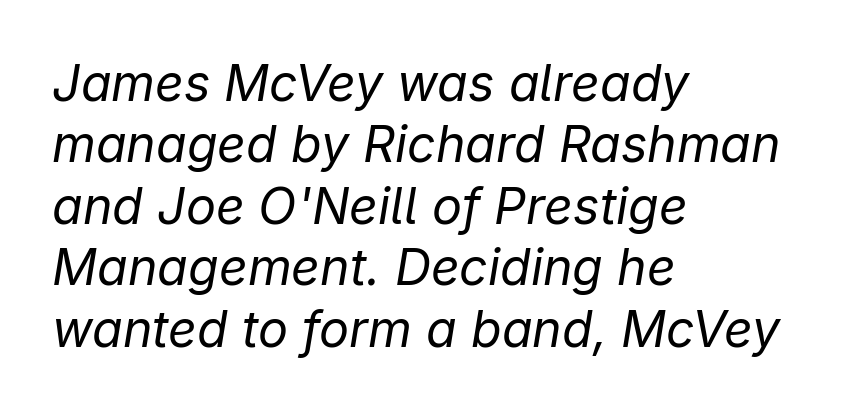
{"italic": "yes", "lean": "right", "slant_degrees": 9, "bold": "no", "weight": "regular", "width": "normal", "stroke_contrast": "low", "x_height": "medium", "monospaced": "no", "underline": "no", "align": "left", "line_spacing_ratio": 1.23, "letter_spacing": "normal", "letter_spacing_em": 0.0, "glyph_px": 50}
